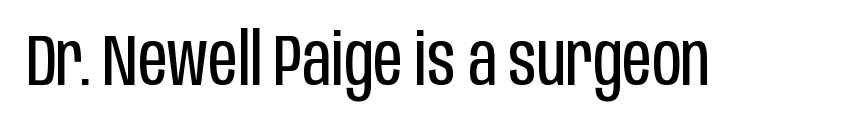
The lettering stays uniformly vertical, giving the passage a roman look. Letter spacing: default. Looks like regular typesetting: each glyph gets only the width it needs. Vertical stems look standard width or narrower in stroke. Bare-footed words on every line. The rendering shows plain stroke endings on the letterforms — a sans-serif design.
